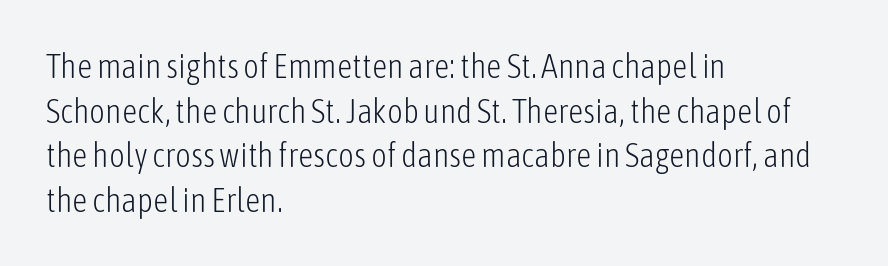
The letters sit at their default tracking, neither squeezed nor spread. The characters are drawn with everyday or finer stroke widths. Leading: standard. The rendering uses natural spacing where letterforms have individual widths. A bare baseline throughout the passage. Classification — sans serif.
